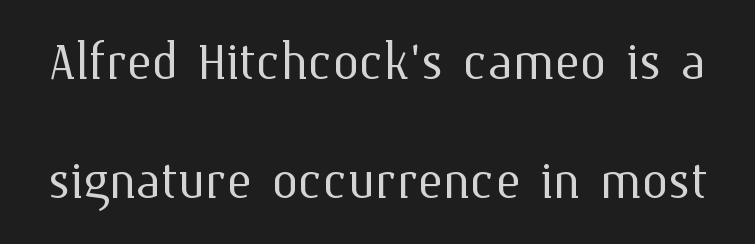
The image shows 66 px light type, upright; set line spacing 1.8x, normal letter spacing, not underlined; medium stroke contrast and a medium x-height.
